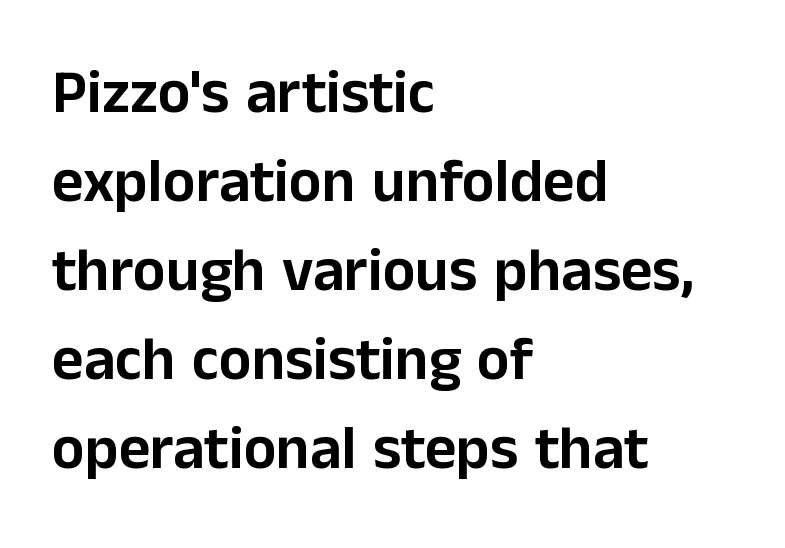
A roman cut, with each character standing at attention. There is no visible air inserted between adjacent glyphs. Is this a sans? Yes — the strokes have no serifs. The block of text has a typical density, with ordinary space between rows.
